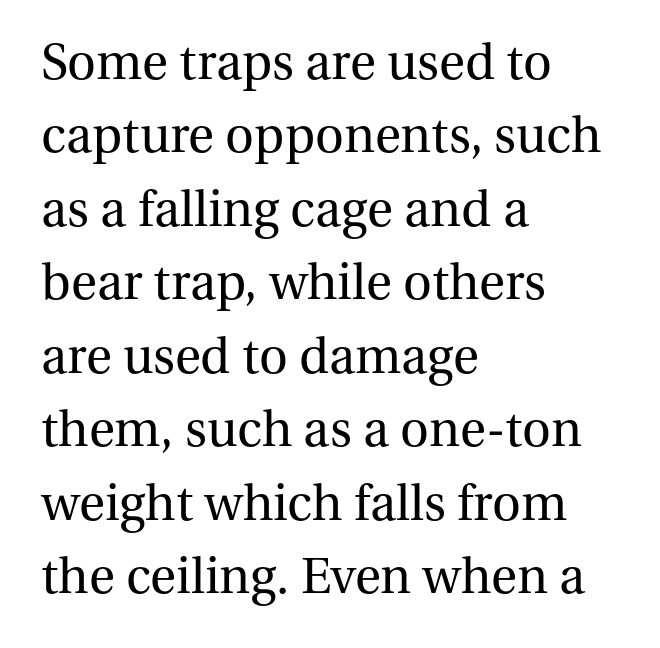
These lines are rendered in a variable-pitch font. I'd call this a serif setting — the letters wear small feet. The font's upright variant was chosen for this text. Underlining? Definitely not there. The lines are quadded left. Stem width sits at or under what a default text font uses.
